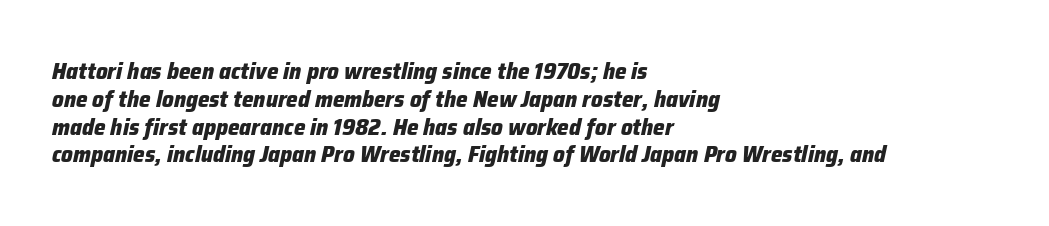
Alignment: flush left. Lines of text with bare space underneath. The letters are bold, with thick, heavy strokes. Inter-character spacing is left at the font's built-in metrics. Slant detected: the letters are inclined.
